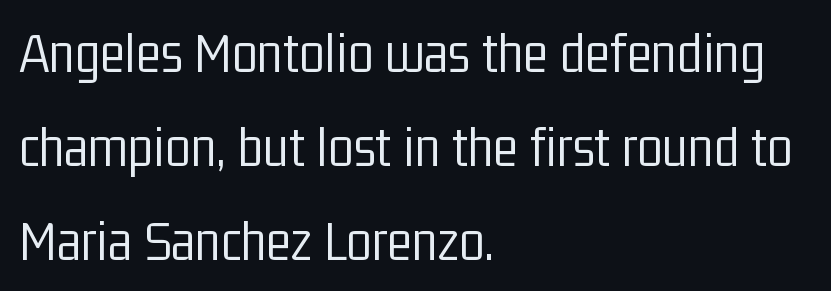
{"serif": "no", "italic": "no", "bold": "no", "weight": "light", "width": "condensed", "stroke_contrast": "low", "x_height": "medium", "monospaced": "no", "underline": "no", "align": "left", "line_spacing": "normal", "line_spacing_ratio": 1.59, "letter_spacing": "normal", "letter_spacing_em": 0.0, "glyph_px": 59}
